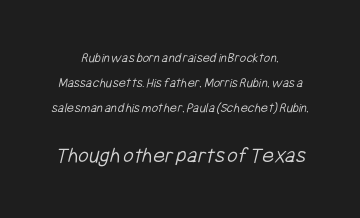
Q: Is the text bold? A: No.
Q: Is the text underlined? A: No.
Q: How is the paragraph aligned? A: Centered.
Q: Is the spacing between letters normal or unusually wide? A: Normal.
Q: Which block of text is set in a larger size, the first (top) or the second (bottom)? A: The second (bottom) one.
